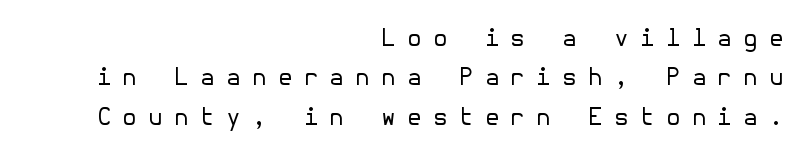
{"italic": "no", "bold": "no", "underline": "no", "align": "right", "line_spacing": "normal", "line_spacing_ratio": 1.64, "letter_spacing": "wide", "letter_spacing_em": 0.46, "glyph_px": 24}
